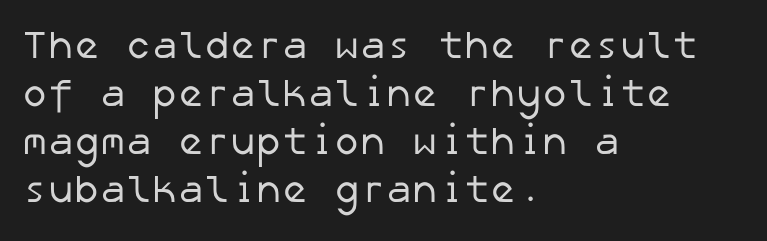
The foot of each line stays bare and open. These lines keep a tight, regular rhythm from letter to letter. Leftover space on each line is placed entirely after the last word. The passage shown is typeset with a sans-serif family. The weight would be labelled regular, book, light, or lighter still.
